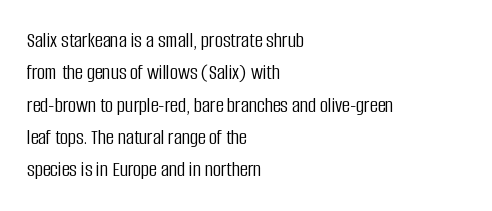
Q: Is the text bold? A: No.
Q: Is the text italic (slanted)? A: No, it is upright.
Q: Is the text underlined? A: No.
Q: How is the paragraph aligned? A: Left-aligned.
Q: Is the spacing between letters normal or unusually wide? A: Normal.
Q: Is the spacing between lines tight, normal or loose? A: Normal.
